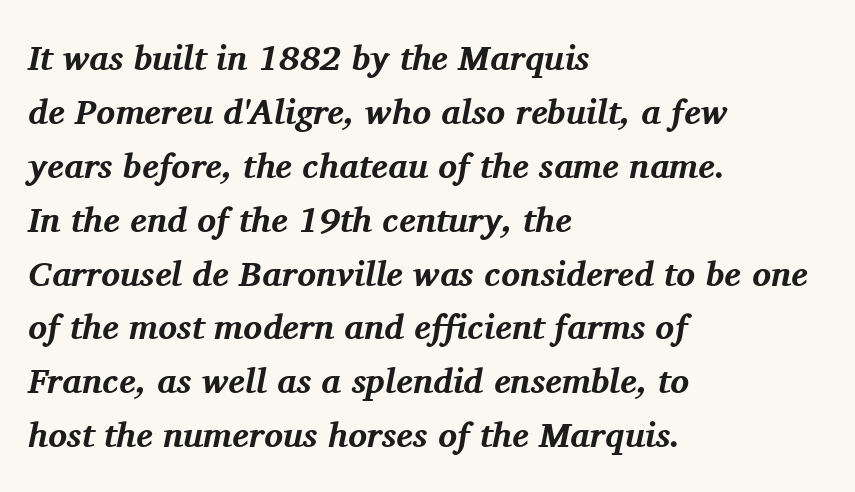
{"serif": "yes", "italic": "yes", "lean": "right", "slant_degrees": 11, "bold": "yes", "weight": "bold", "width": "normal", "stroke_contrast": "medium", "x_height": "medium", "monospaced": "no", "underline": "no", "align": "left", "line_spacing": "normal", "line_spacing_ratio": 1.54, "letter_spacing": "normal", "letter_spacing_em": 0.0, "glyph_px": 35}
